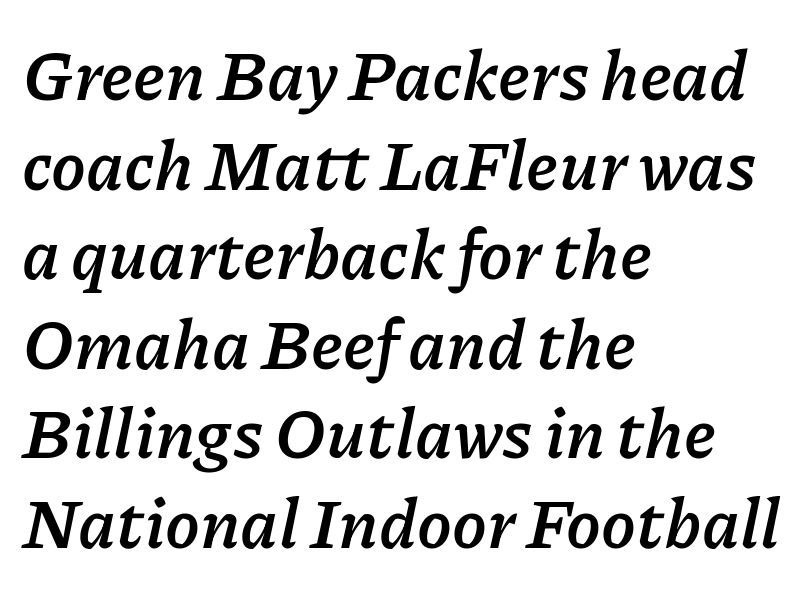
The image shows 70 px semibold type, italic (leaning right); set left-aligned, normal line spacing (1.28x), normal letter spacing, not underlined; low stroke contrast and a medium x-height.
